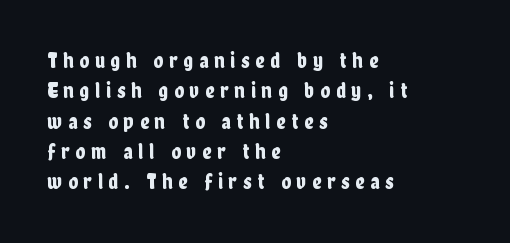
{"italic": "no", "underline": "no", "align": "left", "line_spacing": "normal", "line_spacing_ratio": 1.38, "letter_spacing": "wide", "letter_spacing_em": 0.27, "glyph_px": 22}
